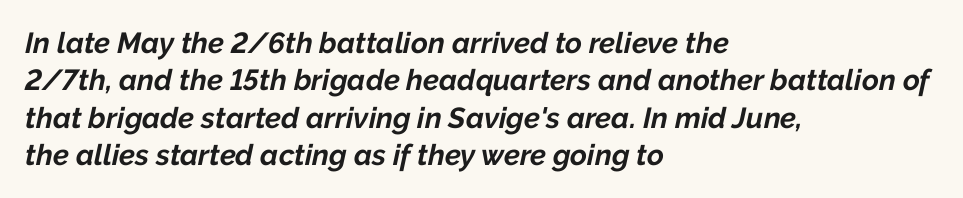
The image shows 29 px bold type, italic (leaning right); set left-aligned, normal line spacing (1.29x), normal letter spacing, not underlined; low stroke contrast and a medium x-height.
